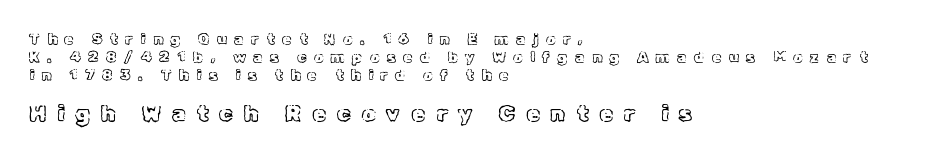
The image shows 22 px text type, upright; set left-aligned, line spacing 1.19x, unusually wide letter spacing (+0.5 em), not underlined; the second (bottom) block is 1.47x larger.
